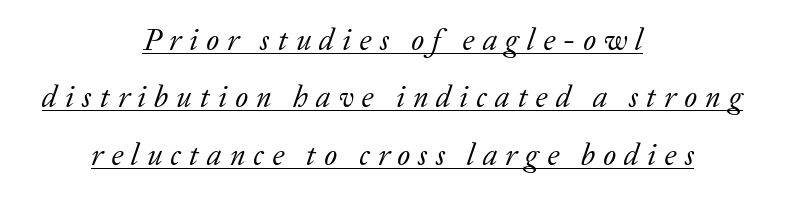
The image shows 30 px regular-weight serif type, italic (leaning right); set centered, loose line spacing (1.91x), unusually wide letter spacing (+0.27 em), underlined; low stroke contrast and a medium x-height.
